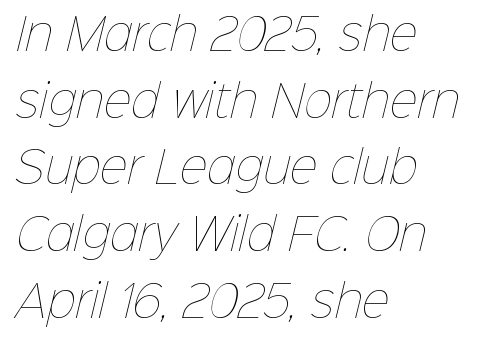
{"bold": "no", "weight": "thin", "width": "normal", "stroke_contrast": "low", "x_height": "medium", "monospaced": "no", "underline": "no", "align": "left", "line_spacing": "normal", "line_spacing_ratio": 1.55, "letter_spacing": "normal", "letter_spacing_em": 0.0, "glyph_px": 43}
